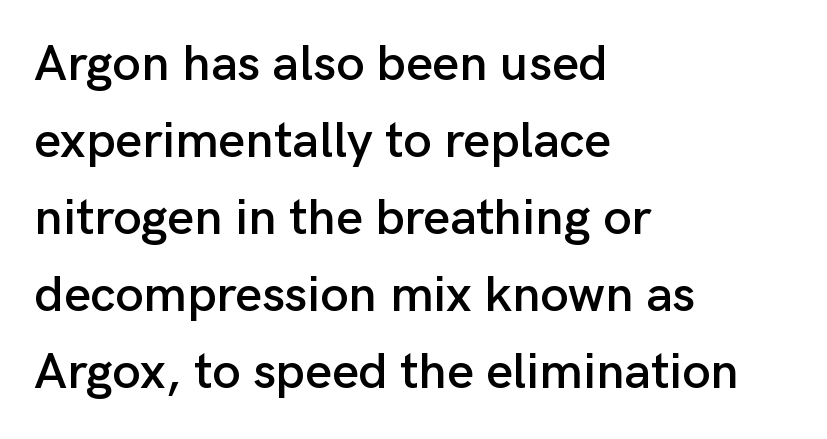
{"serif": "no", "italic": "no", "width": "normal", "stroke_contrast": "low", "x_height": "medium", "monospaced": "no", "underline": "no", "align": "left", "line_spacing": "normal", "line_spacing_ratio": 1.51, "letter_spacing": "normal", "letter_spacing_em": 0.0, "glyph_px": 51}
